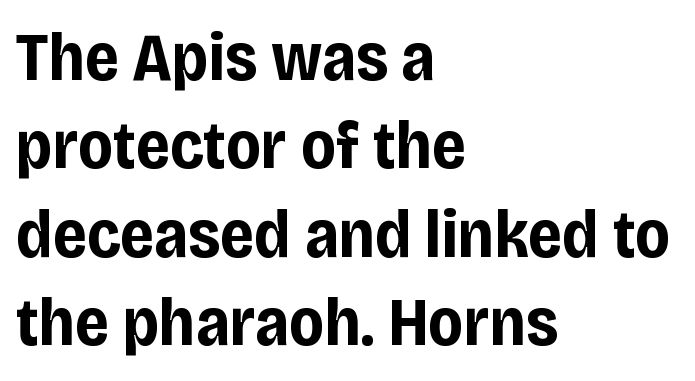
The image shows 68 px bold, condensed sans-serif type, upright; set left-aligned, normal line spacing (1.3x), normal letter spacing, not underlined; low stroke contrast and a large x-height.
